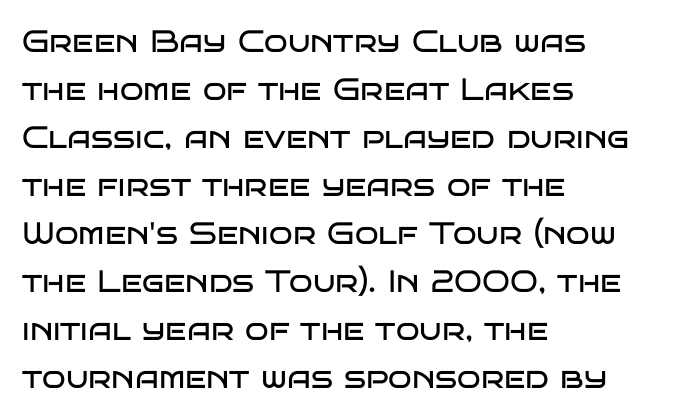
The image shows 31 px regular-weight, wide sans-serif type, upright; set left-aligned, normal line spacing (1.55x), normal letter spacing, not underlined; low stroke contrast and a large x-height.
